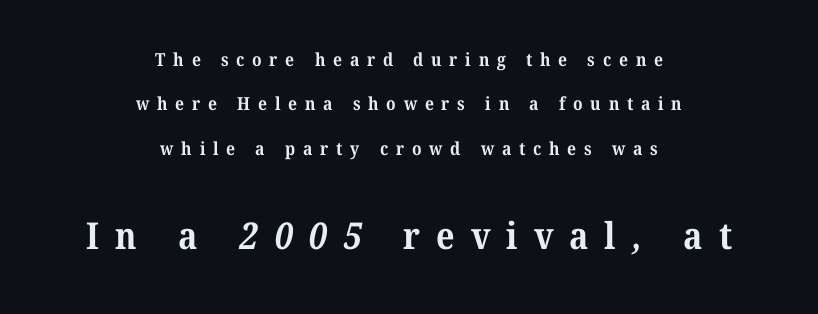
Q: Is the text bold? A: Yes.
Q: Is the typeface a serif or a sans-serif typeface? A: Serif.
Q: Is the text underlined? A: No.
Q: How is the paragraph aligned? A: Centered.
Q: Is the spacing between letters normal or unusually wide? A: Unusually wide.
Q: Is the spacing between lines tight, normal or loose? A: Loose.
Q: Which block of text is set in a larger size, the first (top) or the second (bottom)? A: The second (bottom) one.
Q: Width (condensed, normal, or wide)? A: Normal.
Q: Stroke contrast? A: Medium.
Q: x-height? A: Medium.
Q: Monospaced? A: No.
